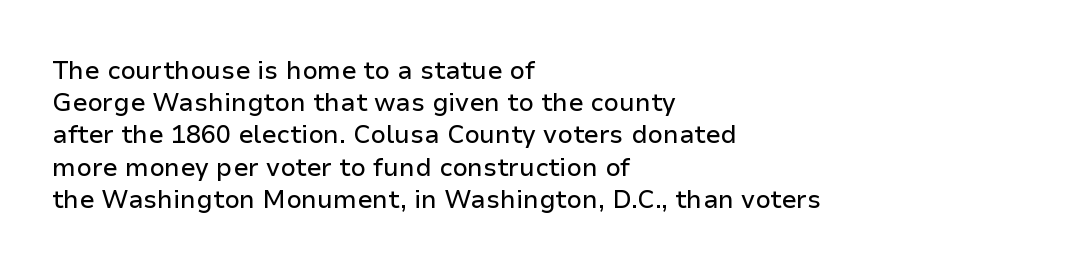
The image shows 25 px text type, upright; set left-aligned, normal line spacing (1.29x), normal letter spacing, not underlined.
